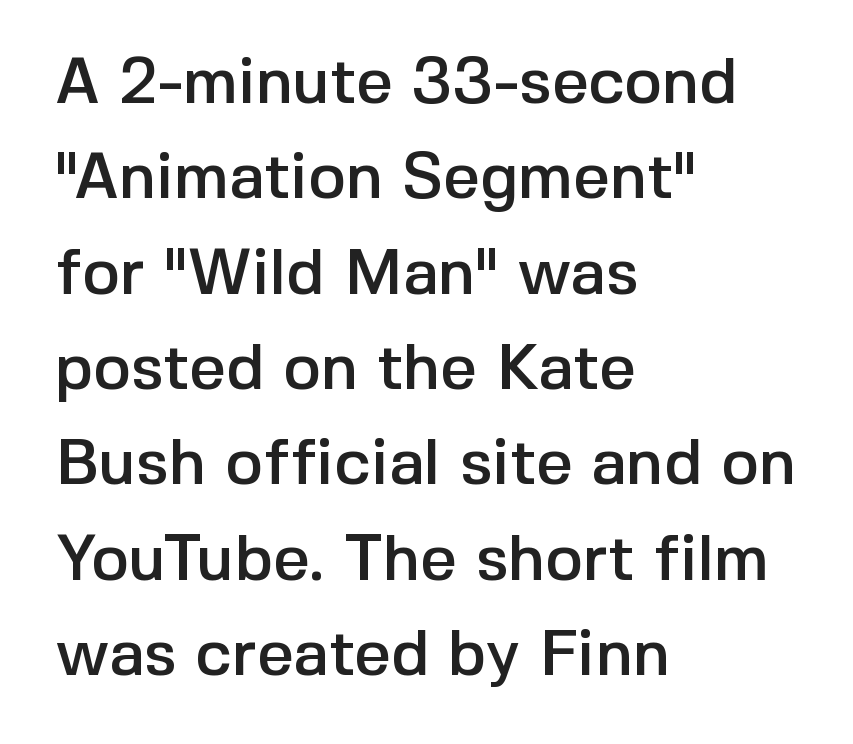
The image shows 64 px sans-serif type, upright; set left-aligned, normal line spacing (1.49x), normal letter spacing, not underlined; a medium x-height.
